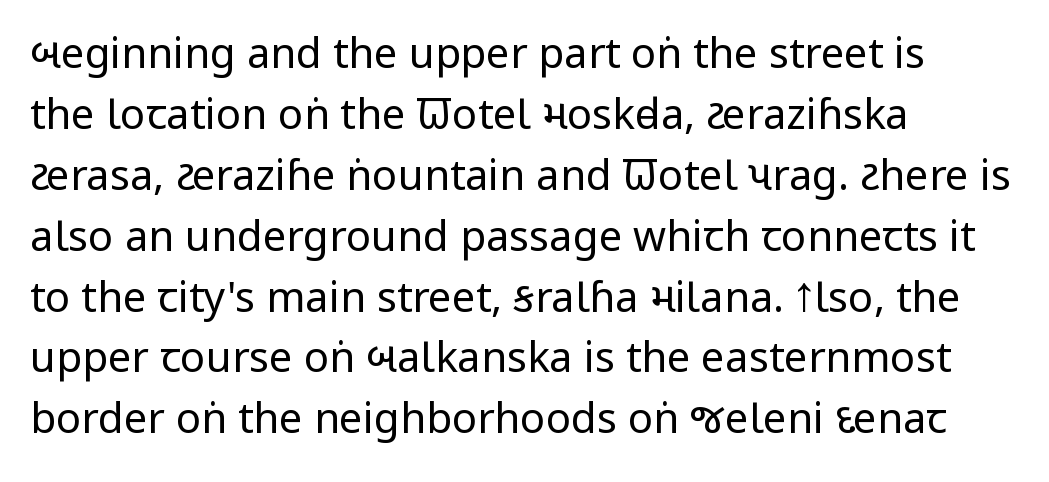
Q: Is the text bold? A: No.
Q: Is the text italic (slanted)? A: No, it is upright.
Q: Is the typeface a serif or a sans-serif typeface? A: Sans-serif.
Q: Is the text underlined? A: No.
Q: How is the paragraph aligned? A: Left-aligned.
Q: Is the spacing between letters normal or unusually wide? A: Normal.
Q: Is the spacing between lines tight, normal or loose? A: Normal.
Q: Width (condensed, normal, or wide)? A: Condensed.
Q: Stroke contrast? A: Low.
Q: x-height? A: Large.
Q: Monospaced? A: No.
